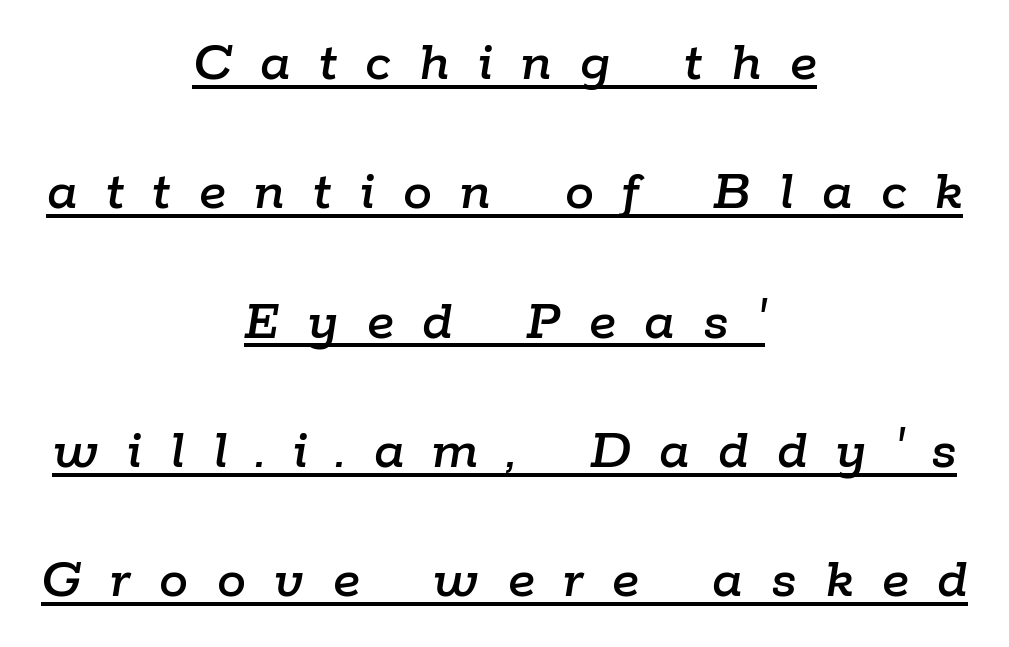
Honestly, the underline is the first thing you notice here. You can tell it's italic because the verticals aren't actually vertical. These lines stack symmetrically, like a column narrowing and widening about its center. These lines are rendered in a variable-pitch font. The lines are spread far apart with generous leading.
